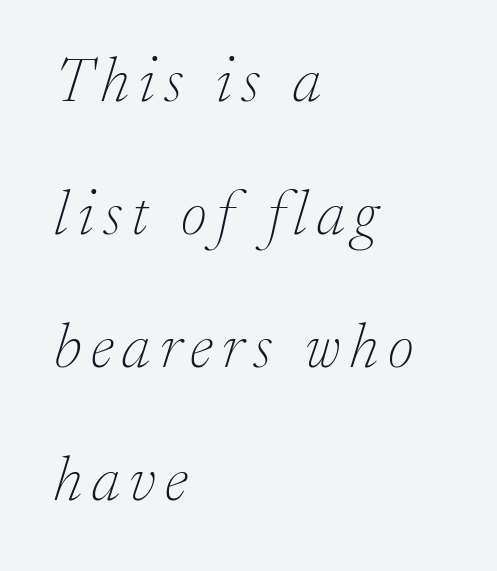
Q: Is the text bold? A: No.
Q: Is the text italic (slanted)? A: Yes, it leans right by about 17 degrees.
Q: Is the typeface a serif or a sans-serif typeface? A: Serif.
Q: Is the text underlined? A: No.
Q: How is the paragraph aligned? A: Left-aligned.
Q: Is the spacing between lines tight, normal or loose? A: Loose.
Q: Width (condensed, normal, or wide)? A: Normal.
Q: Stroke contrast? A: Low.
Q: x-height? A: Medium.
Q: Monospaced? A: No.
